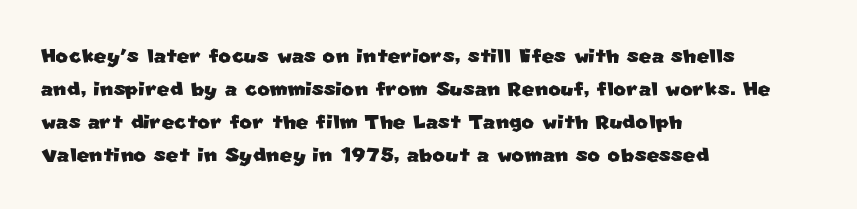
Descenders are the only things crossing below the line. Reading down the block, your eye returns to a fixed left position each line. Compared with typical body copy, the letter spacing here is the same.
